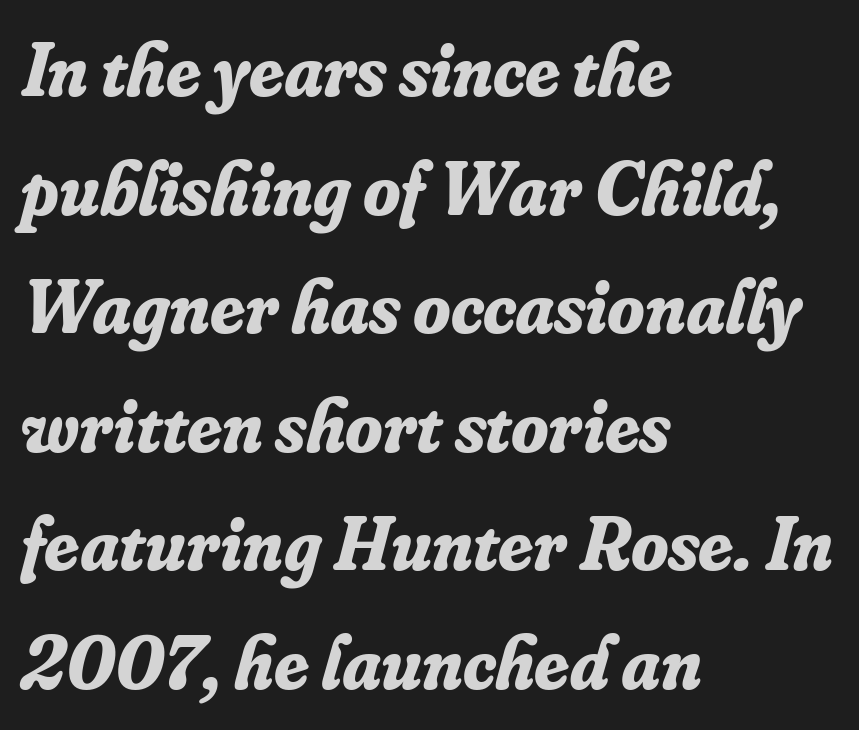
The image shows 76 px bold serif type, italic (leaning right); set left-aligned, normal line spacing (1.56x), normal letter spacing, not underlined; low stroke contrast and a small x-height.
